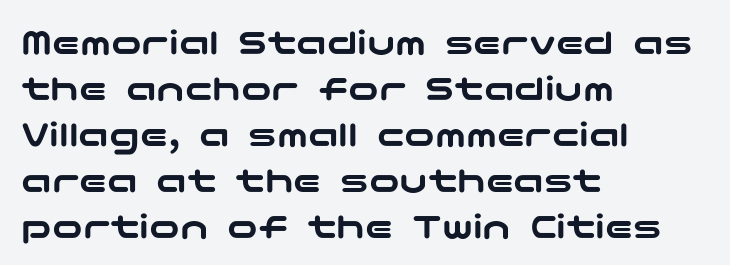
These lines are composed in type without serifs. No italicization has been applied; the sample stays upright. The foot of each line stays bare and open. Alignment: flush left. Compared with typical body copy, the letter spacing here is the same.
